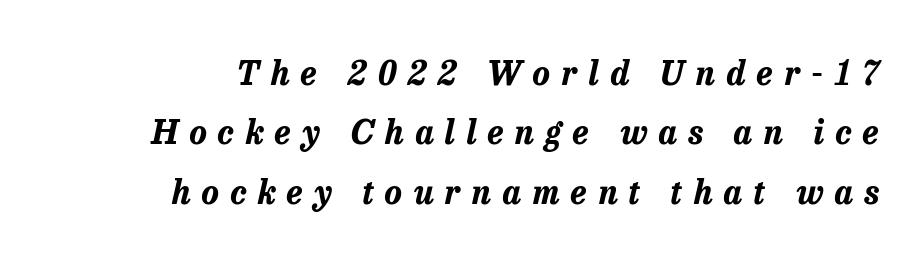
Q: Is the text bold? A: Yes.
Q: Is the text italic (slanted)? A: Yes, it leans right by about 13 degrees.
Q: Is the text underlined? A: No.
Q: How is the paragraph aligned? A: Right-aligned.
Q: Is the spacing between letters normal or unusually wide? A: Unusually wide.
Q: Width (condensed, normal, or wide)? A: Normal.
Q: Stroke contrast? A: Low.
Q: x-height? A: Medium.
Q: Monospaced? A: No.
